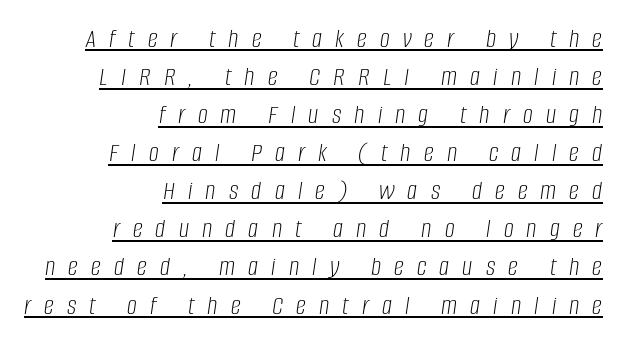
The image shows 28 px light, condensed type, italic (leaning right); set right-aligned, normal line spacing (1.36x), unusually wide letter spacing (+0.47 em), underlined; low stroke contrast and a large x-height.
